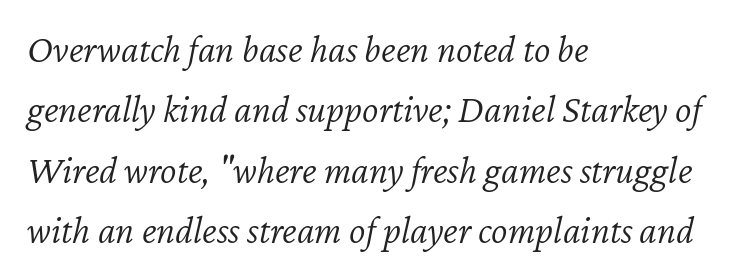
The image shows 39 px light type, italic (leaning right); set left-aligned, normal line spacing (1.55x), normal letter spacing, not underlined; low stroke contrast and a medium x-height.
